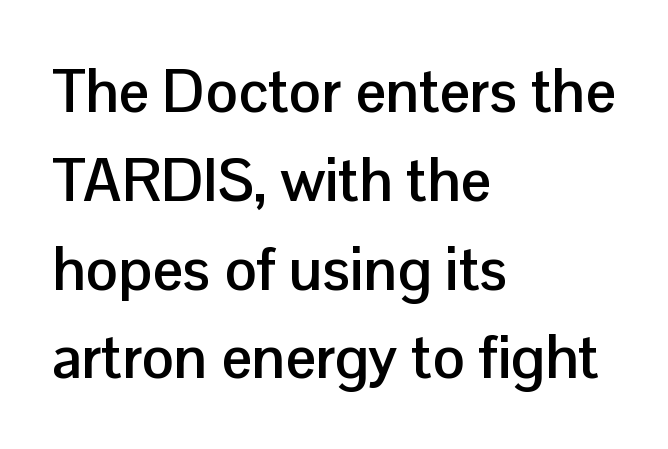
In terms of letterspacing, this is plain default setting. The typography opts for an upright posture over an oblique one. Do the characters align in a grid? No, the font is proportional. Quick note: underline off.
